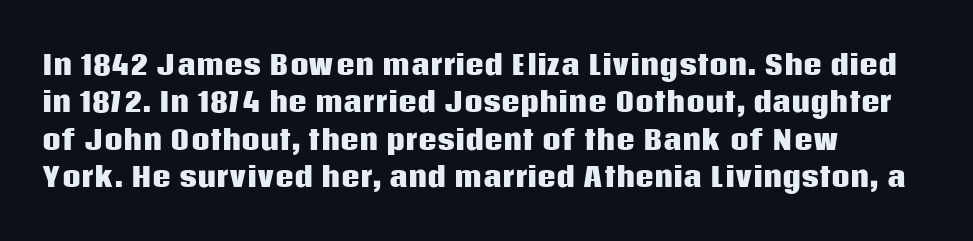
{"italic": "no", "bold": "yes", "underline": "no", "align": "left", "line_spacing": "normal", "line_spacing_ratio": 1.44, "letter_spacing": "normal", "letter_spacing_em": 0.0, "glyph_px": 26}
